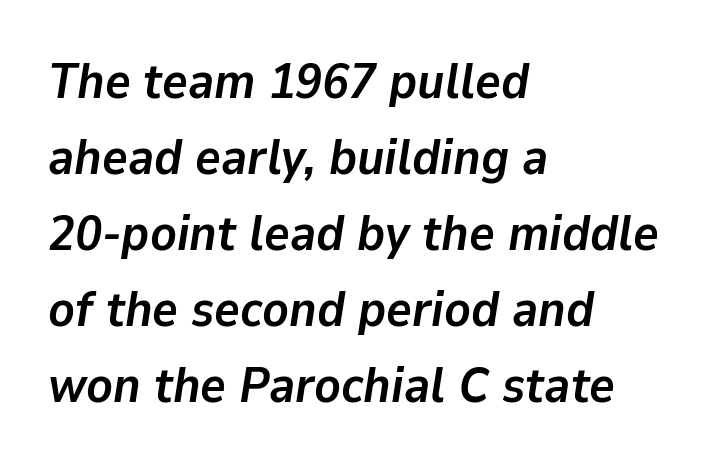
Q: Is the text bold? A: Yes.
Q: Is the text italic (slanted)? A: Yes, it leans right by about 9 degrees.
Q: Is the text underlined? A: No.
Q: How is the paragraph aligned? A: Left-aligned.
Q: Is the spacing between letters normal or unusually wide? A: Normal.
Q: Is the spacing between lines tight, normal or loose? A: Normal.
Q: Width (condensed, normal, or wide)? A: Normal.
Q: Stroke contrast? A: Low.
Q: x-height? A: Medium.
Q: Monospaced? A: No.
